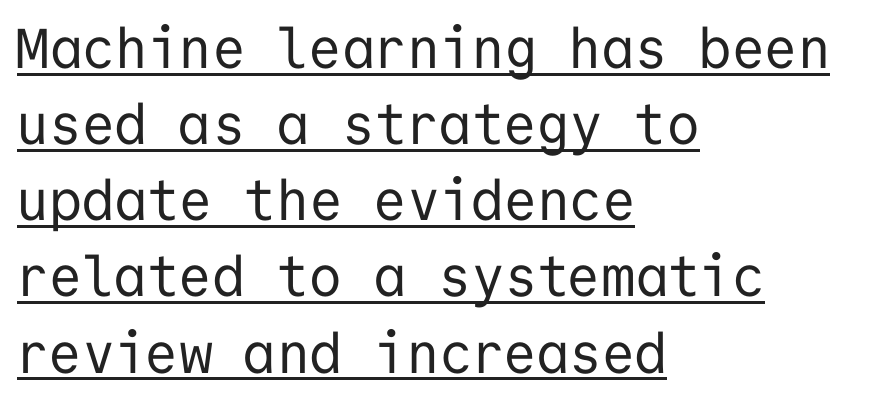
Q: Is the text bold? A: No.
Q: Is the text italic (slanted)? A: No, it is upright.
Q: Is the typeface a serif or a sans-serif typeface? A: Sans-serif.
Q: Is the text underlined? A: Yes.
Q: How is the paragraph aligned? A: Left-aligned.
Q: Is the spacing between letters normal or unusually wide? A: Normal.
Q: Is the spacing between lines tight, normal or loose? A: Normal.
Q: Width (condensed, normal, or wide)? A: Normal.
Q: Stroke contrast? A: Low.
Q: x-height? A: Medium.
Q: Monospaced? A: Yes.
